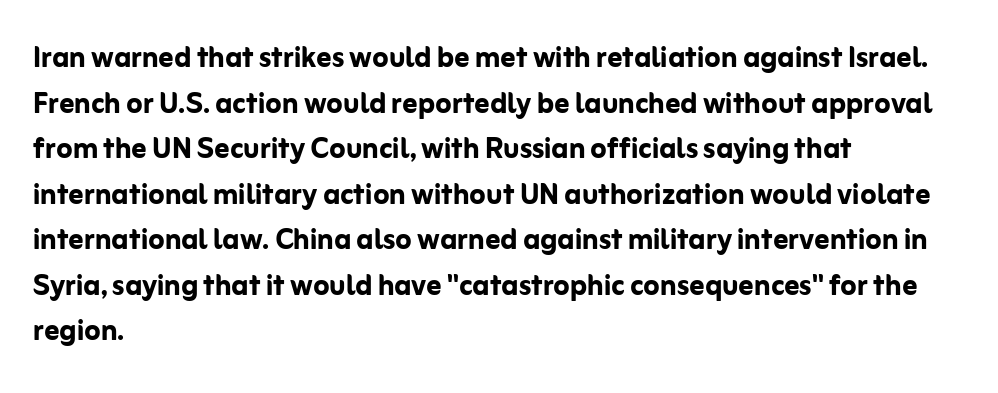
{"serif": "no", "italic": "no", "bold": "yes", "weight": "semibold", "width": "normal", "stroke_contrast": "low", "x_height": "medium", "monospaced": "no", "underline": "no", "align": "left", "line_spacing_ratio": 1.23, "letter_spacing": "normal", "letter_spacing_em": 0.0, "glyph_px": 37}
